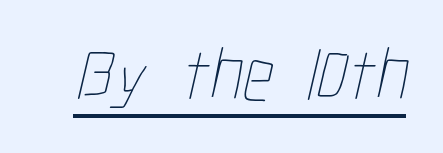
Proportional: the letters do not fall into vertical columns. Caption: lettering with a line underneath. Look at the tracking — it's just the regular setting, nothing added. The cut favours lightness, reaching ordinary text weight at its darkest.
